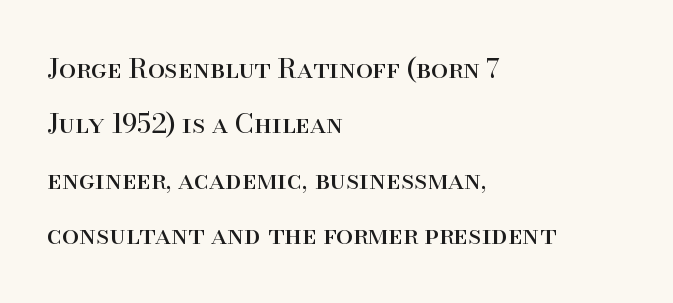
{"italic": "no", "bold": "no", "underline": "no", "align": "left", "line_spacing": "loose", "line_spacing_ratio": 2.05, "letter_spacing": "normal", "letter_spacing_em": 0.0, "glyph_px": 27}
